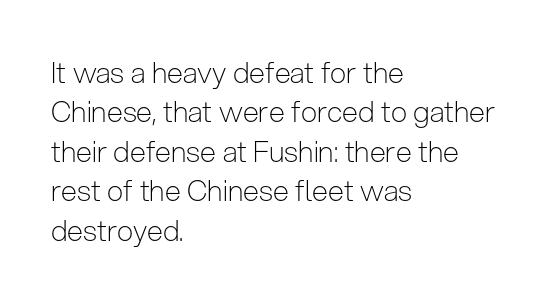
Is the block centered? No — it sits flush against the left margin. The area under the type is left untouched. The letters sit at their default tracking, neither squeezed nor spread. Honestly, the row spacing looks completely unremarkable.
